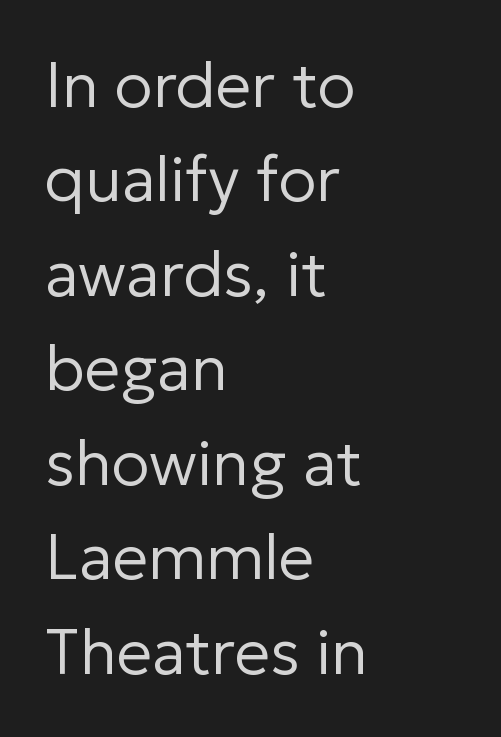
Q: Is the text bold? A: No.
Q: Is the text italic (slanted)? A: No, it is upright.
Q: Is the typeface a serif or a sans-serif typeface? A: Sans-serif.
Q: Is the text underlined? A: No.
Q: How is the paragraph aligned? A: Left-aligned.
Q: Is the spacing between letters normal or unusually wide? A: Normal.
Q: Is the spacing between lines tight, normal or loose? A: Normal.
Q: Width (condensed, normal, or wide)? A: Normal.
Q: Stroke contrast? A: Low.
Q: x-height? A: Medium.
Q: Monospaced? A: No.
